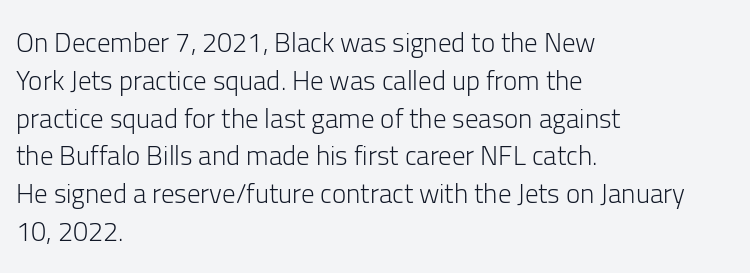
The image shows 27 px text type, upright; set left-aligned, normal line spacing (1.4x), normal letter spacing, not underlined.
